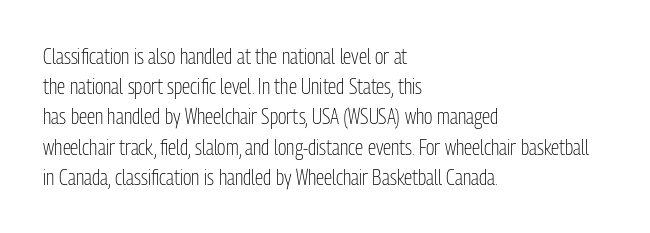
Q: Is the text bold? A: No.
Q: Is the text italic (slanted)? A: No, it is upright.
Q: Is the text underlined? A: No.
Q: How is the paragraph aligned? A: Left-aligned.
Q: Is the spacing between letters normal or unusually wide? A: Normal.
Q: Is the spacing between lines tight, normal or loose? A: Normal.
